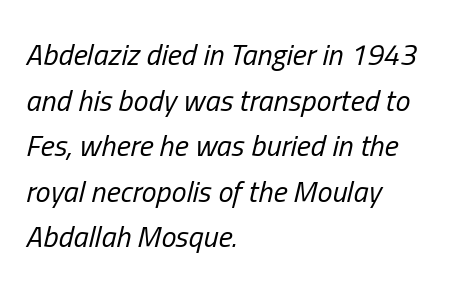
{"italic": "yes", "lean": "right", "slant_degrees": 13, "bold": "no", "weight": "regular", "width": "condensed", "stroke_contrast": "low", "x_height": "medium", "monospaced": "no", "underline": "no", "align": "left", "line_spacing": "normal", "line_spacing_ratio": 1.52, "letter_spacing": "normal", "letter_spacing_em": 0.0, "glyph_px": 30}
